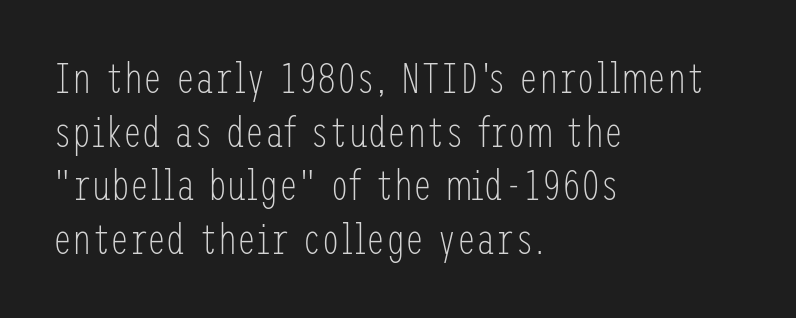
Q: Is the text bold? A: No.
Q: Is the text italic (slanted)? A: No, it is upright.
Q: Is the typeface a serif or a sans-serif typeface? A: Sans-serif.
Q: Is the text underlined? A: No.
Q: How is the paragraph aligned? A: Left-aligned.
Q: Is the spacing between letters normal or unusually wide? A: Normal.
Q: Is the spacing between lines tight, normal or loose? A: Normal.
Q: Width (condensed, normal, or wide)? A: Condensed.
Q: Stroke contrast? A: Low.
Q: x-height? A: Medium.
